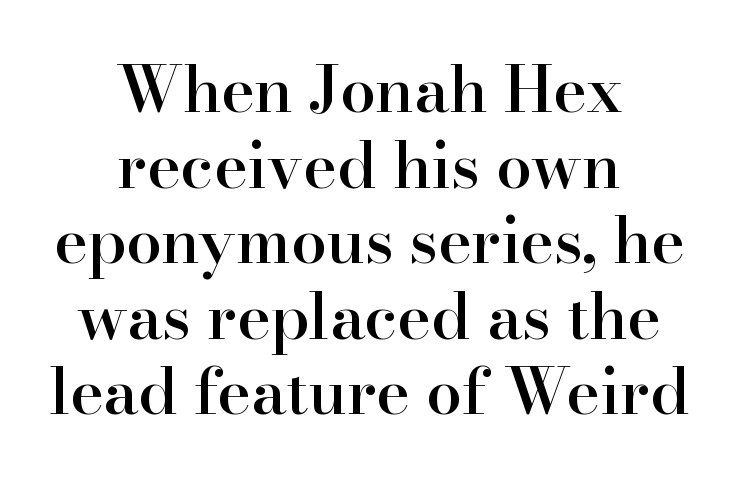
Alignment: centered. In terms of posture, this sample is upright. The line texture is even and compact thanks to regular tracking. The passage shown is typed in a proportional face where columns would drift. The string is rendered with underlining switched off.
